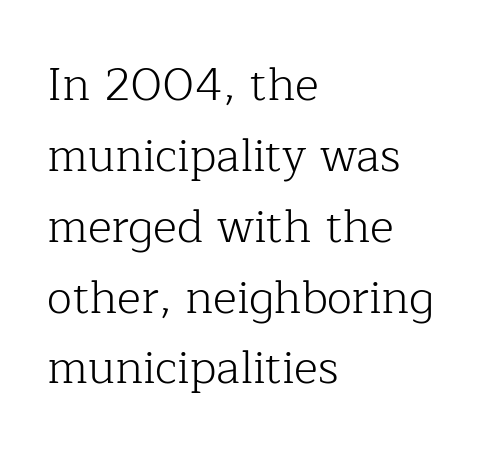
The image shows 46 px light serif type, upright; set left-aligned, normal line spacing (1.54x), normal letter spacing, not underlined; low stroke contrast and a medium x-height.
